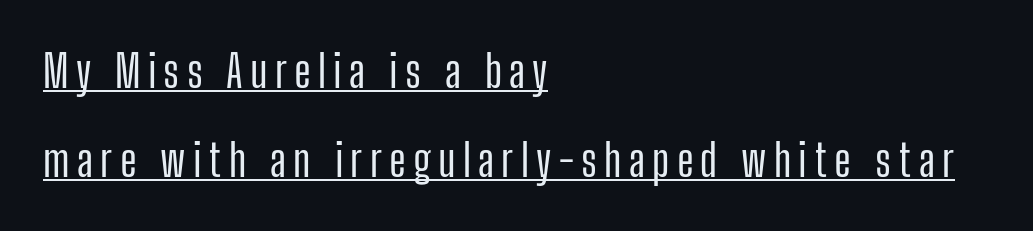
The image shows 45 px condensed sans-serif type, upright; set left-aligned, loose line spacing (1.98x), underlined; low stroke contrast and a medium x-height.
